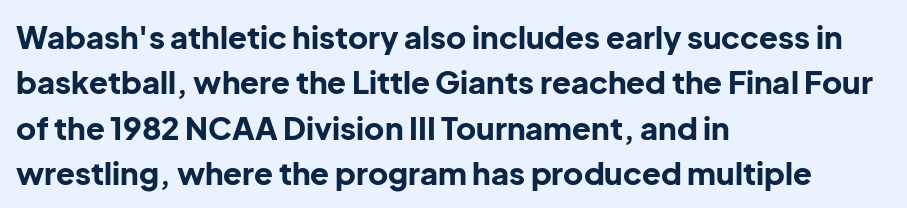
Q: Is the text bold? A: Yes.
Q: Is the text italic (slanted)? A: No, it is upright.
Q: Is the typeface a serif or a sans-serif typeface? A: Sans-serif.
Q: Is the text underlined? A: No.
Q: How is the paragraph aligned? A: Left-aligned.
Q: Is the spacing between letters normal or unusually wide? A: Normal.
Q: Is the spacing between lines tight, normal or loose? A: Normal.
Q: Width (condensed, normal, or wide)? A: Normal.
Q: Stroke contrast? A: Low.
Q: x-height? A: Medium.
Q: Monospaced? A: No.
